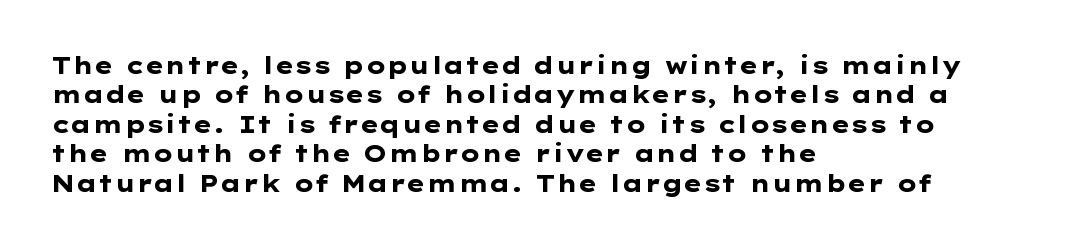
Q: Is the text bold? A: Yes.
Q: Is the text italic (slanted)? A: No, it is upright.
Q: Is the text underlined? A: No.
Q: How is the paragraph aligned? A: Left-aligned.
Q: Is the spacing between letters normal or unusually wide? A: Normal.
Q: Is the spacing between lines tight, normal or loose? A: Normal.
